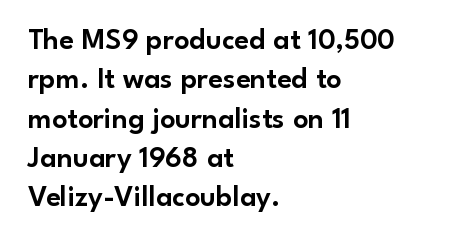
The image shows 30 px sans-serif type, upright; set left-aligned, normal line spacing (1.31x), normal letter spacing, not underlined; low stroke contrast and a small x-height.
